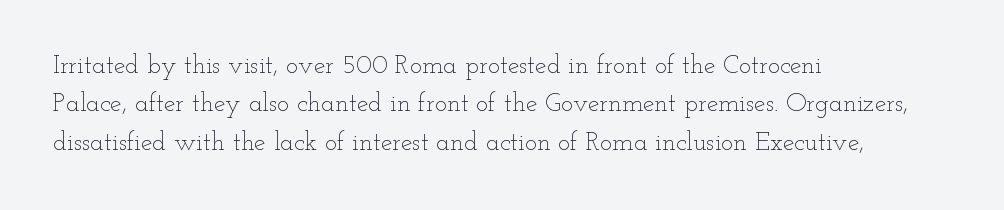
Leftover space on each line is placed entirely after the last word. The font sits on the lighter half of the weight spectrum, regular included. Here the glyphs are tracked normally, forming tight word shapes. Evenly set lines give the paragraph a standard silhouette. The area under the type is left untouched. The letters stand upright; this is a roman face.
